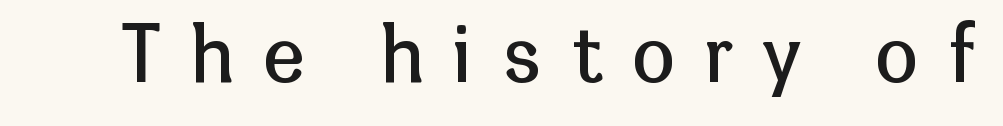
Q: Is the text bold? A: No.
Q: Is the text italic (slanted)? A: No, it is upright.
Q: Is the typeface a serif or a sans-serif typeface? A: Sans-serif.
Q: Is the text underlined? A: No.
Q: Is the spacing between letters normal or unusually wide? A: Unusually wide.
Q: Width (condensed, normal, or wide)? A: Normal.
Q: Stroke contrast? A: Low.
Q: x-height? A: Medium.
Q: Monospaced? A: No.
